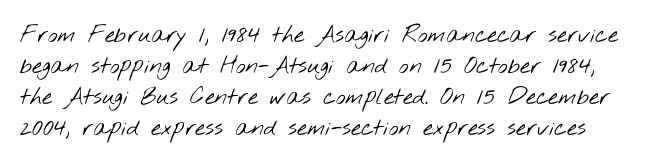
{"bold": "no", "underline": "no", "line_spacing": "normal", "line_spacing_ratio": 1.35, "letter_spacing": "normal", "letter_spacing_em": 0.0, "glyph_px": 23}
